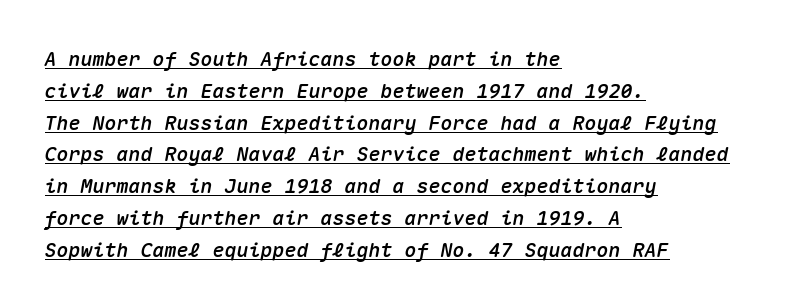
Q: Is the text italic (slanted)? A: Yes, it leans right by about 10 degrees.
Q: Is the text underlined? A: Yes.
Q: How is the paragraph aligned? A: Left-aligned.
Q: Is the spacing between letters normal or unusually wide? A: Normal.
Q: Is the spacing between lines tight, normal or loose? A: Normal.
